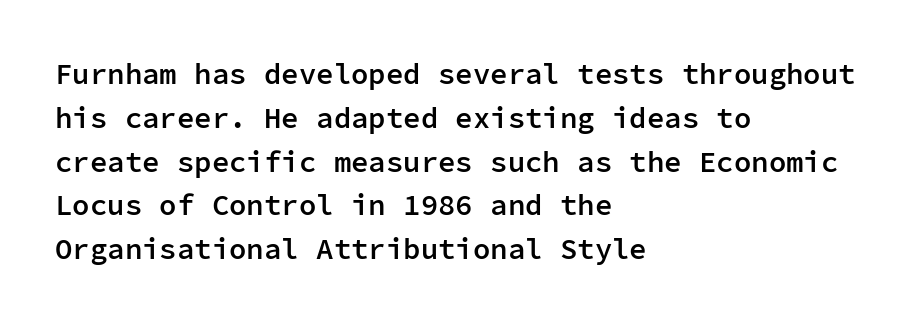
Q: Is the text bold? A: Semi-bold.
Q: Is the text italic (slanted)? A: No, it is upright.
Q: Is the typeface a serif or a sans-serif typeface? A: Sans-serif.
Q: Is the text underlined? A: No.
Q: How is the paragraph aligned? A: Left-aligned.
Q: Is the spacing between letters normal or unusually wide? A: Normal.
Q: Is the spacing between lines tight, normal or loose? A: Normal.
Q: Width (condensed, normal, or wide)? A: Normal.
Q: Stroke contrast? A: Low.
Q: x-height? A: Medium.
Q: Monospaced? A: Yes.
